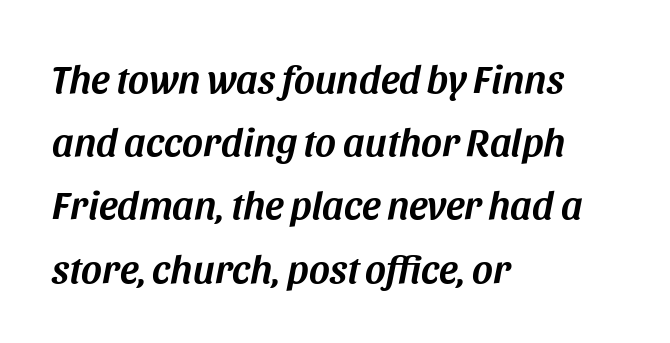
{"italic": "yes", "lean": "right", "slant_degrees": 11, "width": "normal", "stroke_contrast": "medium", "x_height": "large", "monospaced": "no", "underline": "no", "align": "left", "line_spacing": "normal", "line_spacing_ratio": 1.58, "letter_spacing": "normal", "letter_spacing_em": 0.0, "glyph_px": 40}
